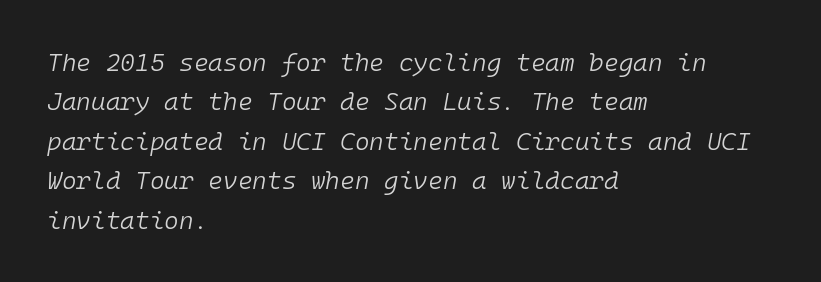
The image shows 25 px text type, italic (leaning right); set left-aligned, normal line spacing (1.58x), normal letter spacing, not underlined.
